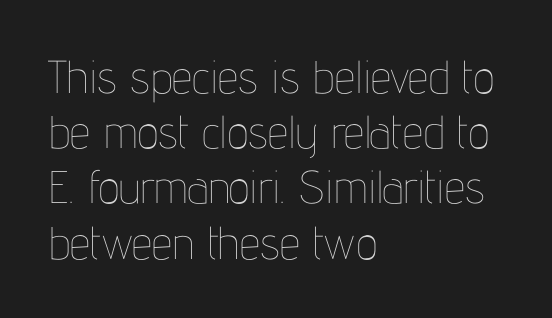
The image shows 46 px thin, condensed type, upright; set left-aligned, line spacing 1.2x, normal letter spacing, not underlined; low stroke contrast and a medium x-height.
